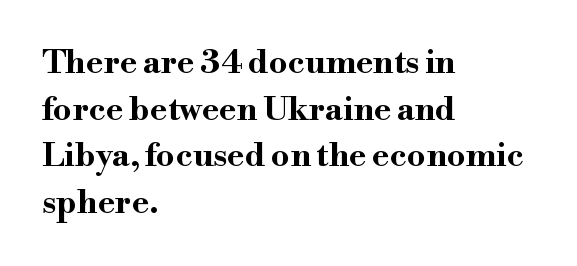
{"serif": "yes", "italic": "no", "bold": "yes", "weight": "bold", "width": "wide", "stroke_contrast": "high", "x_height": "small", "monospaced": "no", "underline": "no", "align": "left", "line_spacing": "normal", "line_spacing_ratio": 1.41, "letter_spacing": "normal", "letter_spacing_em": 0.0, "glyph_px": 33}
